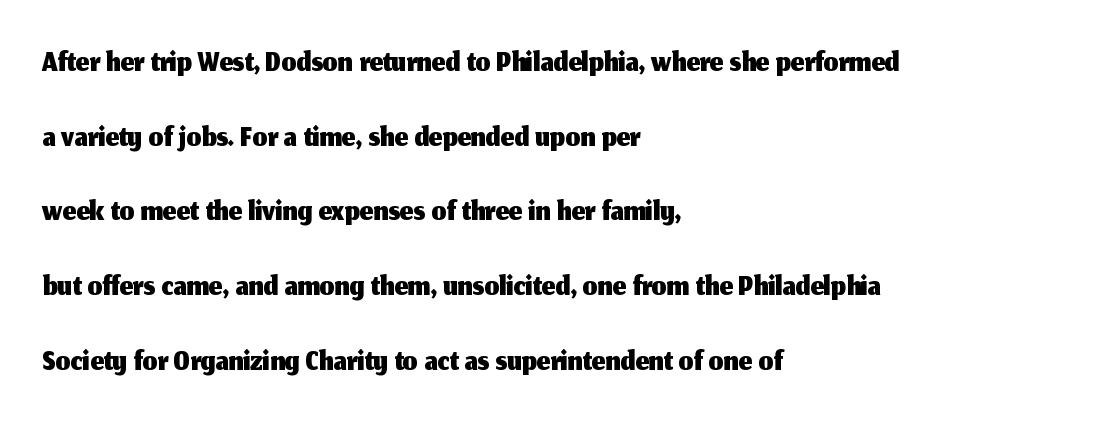
Q: Is the text italic (slanted)? A: No, it is upright.
Q: Is the typeface a serif or a sans-serif typeface? A: Sans-serif.
Q: Is the text underlined? A: No.
Q: How is the paragraph aligned? A: Left-aligned.
Q: Is the spacing between letters normal or unusually wide? A: Normal.
Q: Is the spacing between lines tight, normal or loose? A: Normal.
Q: Width (condensed, normal, or wide)? A: Normal.
Q: Stroke contrast? A: Medium.
Q: x-height? A: Medium.
Q: Monospaced? A: No.
